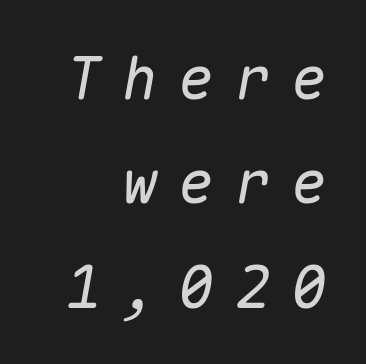
Rendered with sloped, italic letterforms. You could only call the tracking loose — the letters float apart. The space directly below the letters is spotless. Line ends are locked; line starts wander.
